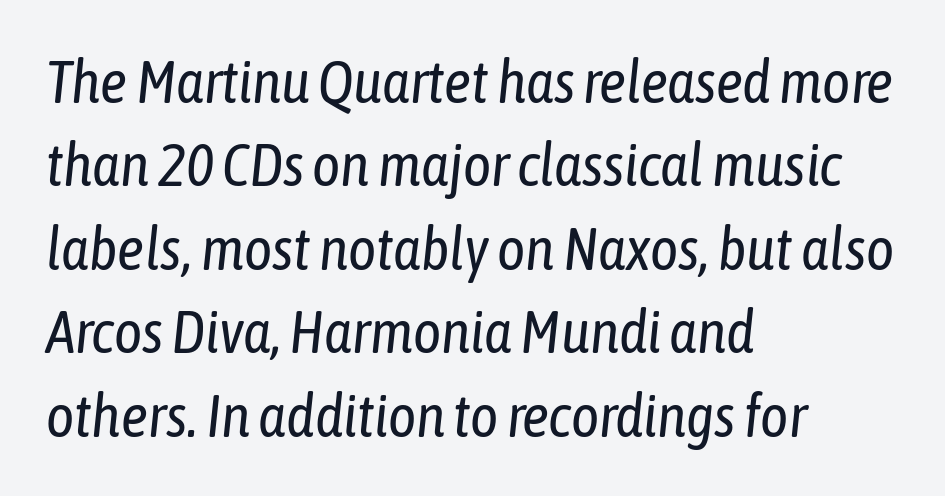
The image shows 60 px regular-weight, condensed type, italic (leaning right); set left-aligned, normal line spacing (1.39x), normal letter spacing, not underlined; low stroke contrast and a medium x-height.
